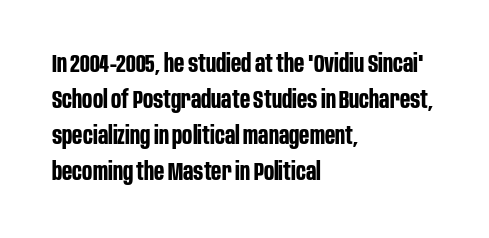
These lines are set flush left with a ragged right edge. Upright lettering throughout. Compared with typical body copy, the letter spacing here is the same. The line-height multiplier appears to be the usual default.
